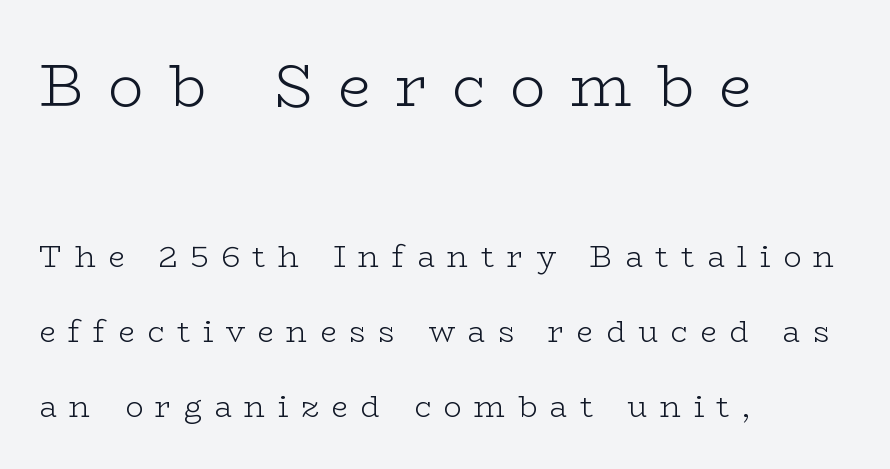
{"serif": "yes", "italic": "no", "bold": "no", "weight": "light", "width": "wide", "stroke_contrast": "low", "x_height": "medium", "monospaced": "no", "underline": "no", "align": "left", "line_spacing": "loose", "line_spacing_ratio": 2.49, "letter_spacing": "wide", "letter_spacing_em": 0.42, "larger_block": "first", "size_ratio": 1.97, "glyph_px": 59}
